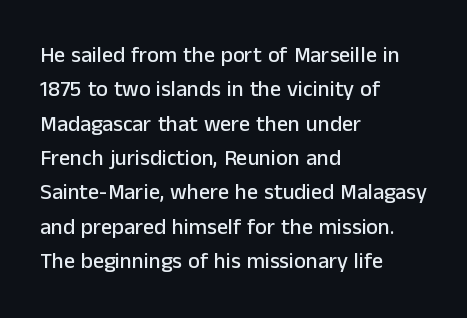
Q: Is the text italic (slanted)? A: No, it is upright.
Q: Is the text underlined? A: No.
Q: How is the paragraph aligned? A: Left-aligned.
Q: Is the spacing between letters normal or unusually wide? A: Normal.
Q: Is the spacing between lines tight, normal or loose? A: Normal.
